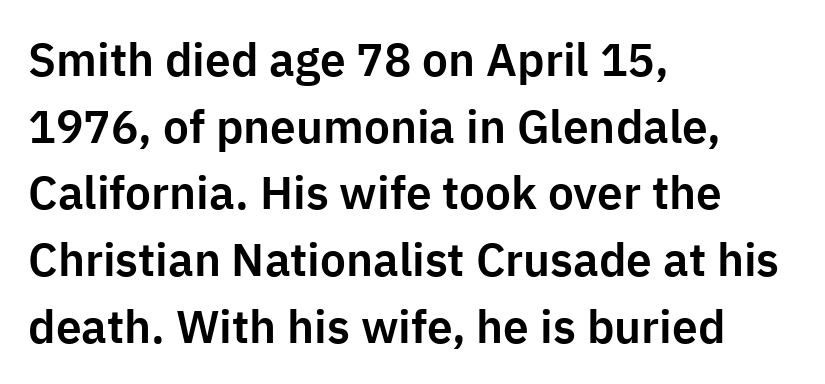
The image shows 46 px sans-serif type, upright; set left-aligned, normal line spacing (1.45x), normal letter spacing, not underlined; low stroke contrast and a medium x-height.
